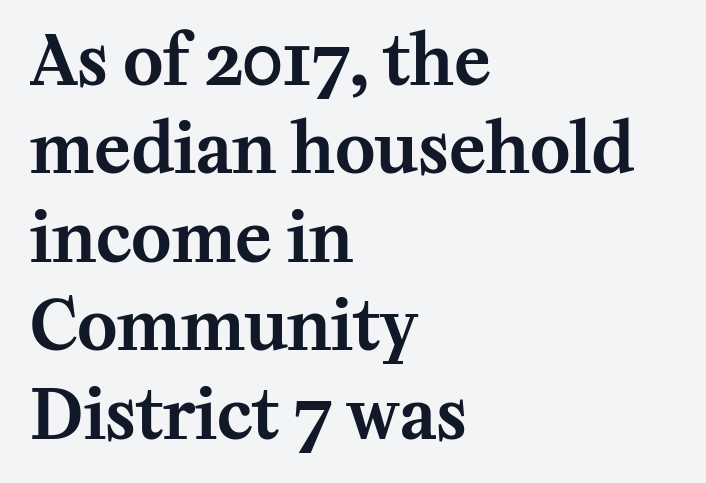
The image shows 68 px serif type, upright; set left-aligned, normal line spacing (1.3x), normal letter spacing, not underlined; medium stroke contrast and a medium x-height.
